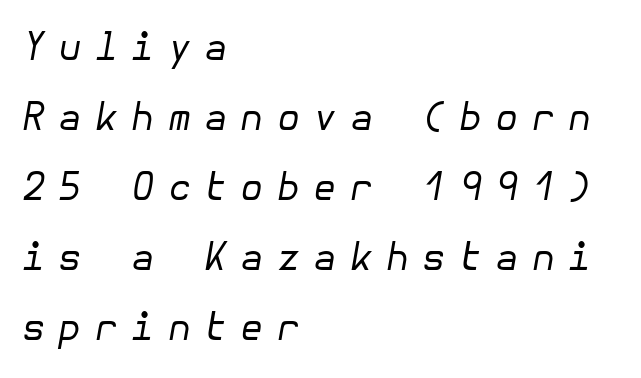
{"italic": "yes", "lean": "right", "slant_degrees": 10, "bold": "no", "weight": "regular", "width": "normal", "stroke_contrast": "low", "x_height": "medium", "underline": "no", "align": "left", "line_spacing_ratio": 1.84, "letter_spacing": "wide", "letter_spacing_em": 0.34, "glyph_px": 38}
